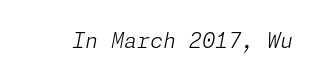
{"italic": "yes", "lean": "right", "slant_degrees": 11, "bold": "no", "underline": "no", "letter_spacing": "normal", "letter_spacing_em": 0.0, "glyph_px": 21}
